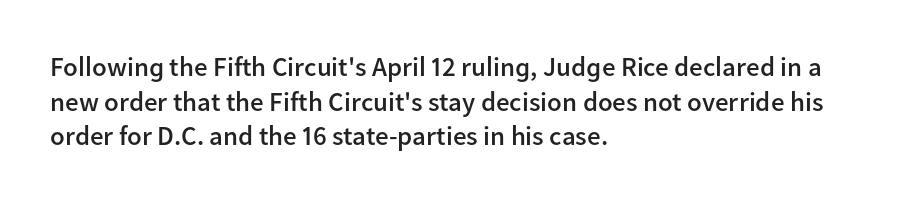
The image shows 27 px text type, upright; set left-aligned, normal line spacing (1.28x), normal letter spacing, not underlined.
